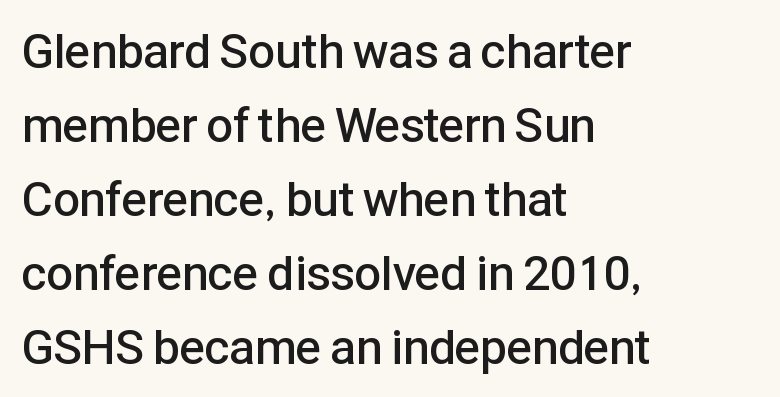
{"serif": "no", "italic": "no", "bold": "semi", "weight": "semibold", "width": "normal", "stroke_contrast": "low", "x_height": "medium", "monospaced": "no", "underline": "no", "align": "left", "line_spacing": "normal", "line_spacing_ratio": 1.54, "letter_spacing": "normal", "letter_spacing_em": 0.0, "glyph_px": 48}
